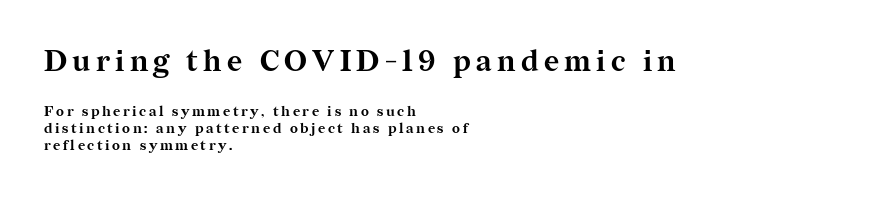
Q: Is the text bold? A: Yes.
Q: Is the text italic (slanted)? A: No, it is upright.
Q: Is the typeface a serif or a sans-serif typeface? A: Serif.
Q: Is the text underlined? A: No.
Q: How is the paragraph aligned? A: Left-aligned.
Q: Which block of text is set in a larger size, the first (top) or the second (bottom)? A: The first (top) one.
Q: Width (condensed, normal, or wide)? A: Normal.
Q: Stroke contrast? A: Medium.
Q: x-height? A: Medium.
Q: Monospaced? A: No.
